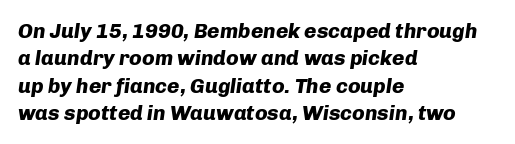
Q: Is the text bold? A: Yes.
Q: Is the text italic (slanted)? A: Yes, it leans right by about 8 degrees.
Q: Is the text underlined? A: No.
Q: How is the paragraph aligned? A: Left-aligned.
Q: Is the spacing between letters normal or unusually wide? A: Normal.
Q: Is the spacing between lines tight, normal or loose? A: Normal.
